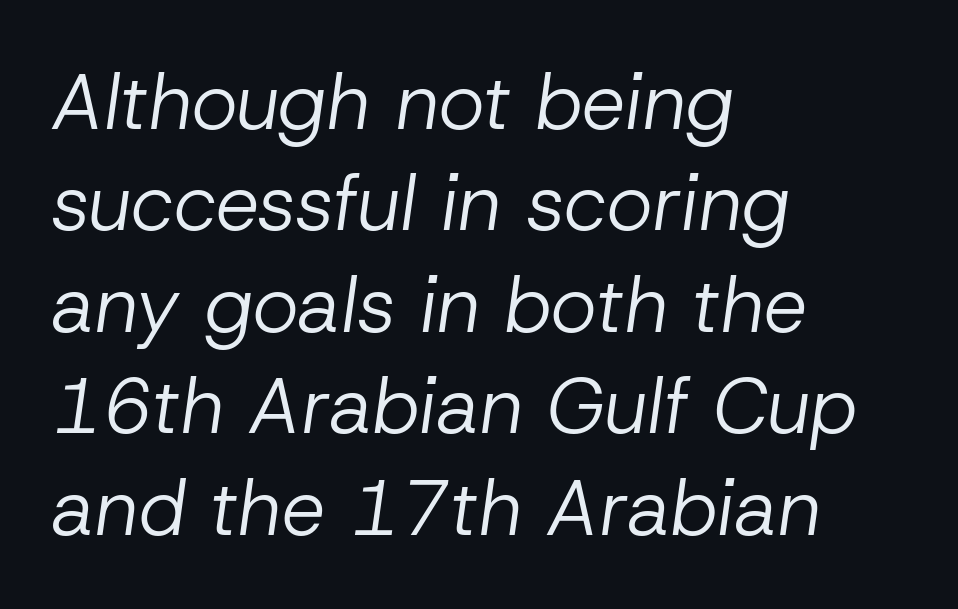
Q: Is the text bold? A: No.
Q: Is the text italic (slanted)? A: Yes, it leans right by about 8 degrees.
Q: Is the text underlined? A: No.
Q: How is the paragraph aligned? A: Left-aligned.
Q: Is the spacing between letters normal or unusually wide? A: Normal.
Q: Is the spacing between lines tight, normal or loose? A: Normal.
Q: Width (condensed, normal, or wide)? A: Normal.
Q: Stroke contrast? A: Low.
Q: x-height? A: Medium.
Q: Monospaced? A: No.
